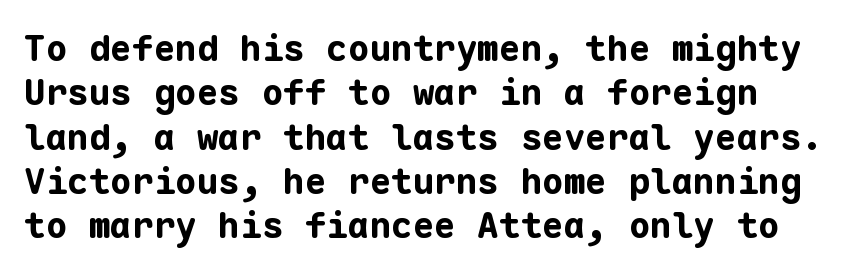
Q: Is the text bold? A: Yes.
Q: Is the text italic (slanted)? A: No, it is upright.
Q: Is the typeface a serif or a sans-serif typeface? A: Sans-serif.
Q: Is the text underlined? A: No.
Q: Is the spacing between letters normal or unusually wide? A: Normal.
Q: Width (condensed, normal, or wide)? A: Normal.
Q: Stroke contrast? A: Low.
Q: x-height? A: Medium.
Q: Monospaced? A: Yes.
